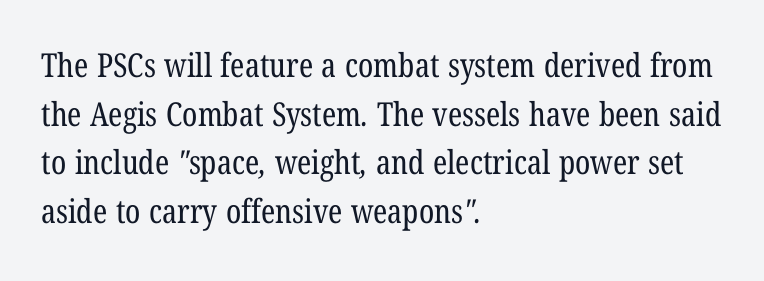
Q: Is the text bold? A: No.
Q: Is the typeface a serif or a sans-serif typeface? A: Serif.
Q: Is the text underlined? A: No.
Q: How is the paragraph aligned? A: Left-aligned.
Q: Is the spacing between letters normal or unusually wide? A: Normal.
Q: Is the spacing between lines tight, normal or loose? A: Normal.
Q: Width (condensed, normal, or wide)? A: Condensed.
Q: Stroke contrast? A: Low.
Q: x-height? A: Medium.
Q: Monospaced? A: No.
